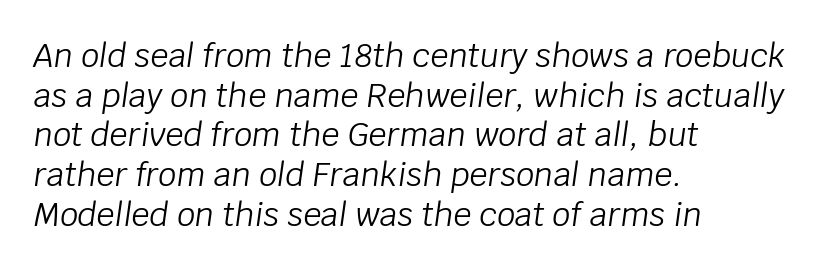
The image shows 32 px light type, italic (leaning right); set left-aligned, line spacing 1.24x, normal letter spacing, not underlined; low stroke contrast and a large x-height.
